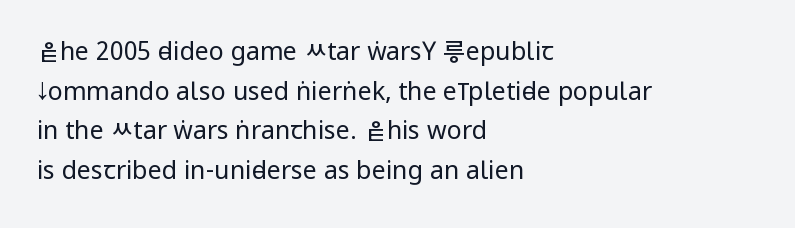
No italicization has been applied; the sample stays upright. Which margin do the lines hug? The left one — the right edge is uneven. Interline gaps are of average width in this sample. Descender tails drop into unmarked territory.
